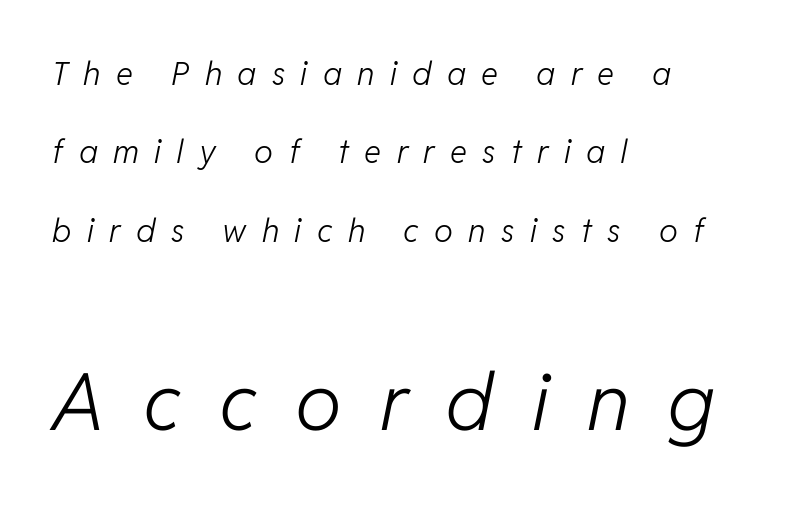
Q: Is the text bold? A: No.
Q: Is the text italic (slanted)? A: Yes, it leans right by about 11 degrees.
Q: Is the text underlined? A: No.
Q: How is the paragraph aligned? A: Left-aligned.
Q: Is the spacing between letters normal or unusually wide? A: Unusually wide.
Q: Is the spacing between lines tight, normal or loose? A: Loose.
Q: Which block of text is set in a larger size, the first (top) or the second (bottom)? A: The second (bottom) one.
Q: Width (condensed, normal, or wide)? A: Normal.
Q: Stroke contrast? A: Low.
Q: x-height? A: Medium.
Q: Monospaced? A: No.
